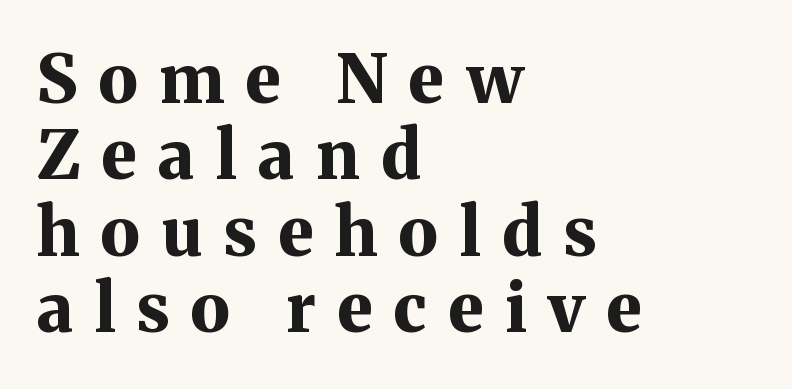
Q: Is the text bold? A: Yes.
Q: Is the text italic (slanted)? A: No, it is upright.
Q: Is the typeface a serif or a sans-serif typeface? A: Serif.
Q: Is the text underlined? A: No.
Q: How is the paragraph aligned? A: Left-aligned.
Q: Is the spacing between letters normal or unusually wide? A: Unusually wide.
Q: Is the spacing between lines tight, normal or loose? A: Tight.
Q: Width (condensed, normal, or wide)? A: Normal.
Q: Stroke contrast? A: Medium.
Q: x-height? A: Medium.
Q: Monospaced? A: No.
